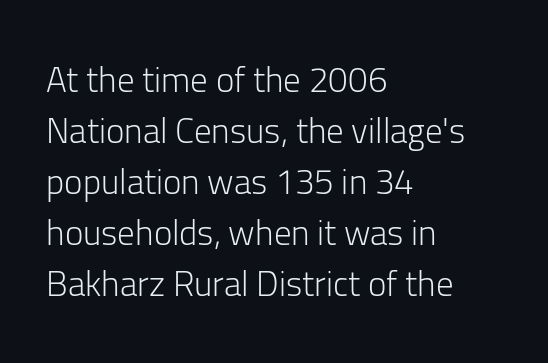
The font's upright variant was chosen for this text. Alignment: flush left. Stroke terminals: plain, sans-serif. These lines sit exactly where default settings would place them. The characters are drawn with everyday or finer stroke widths. The baseline area is clear.
